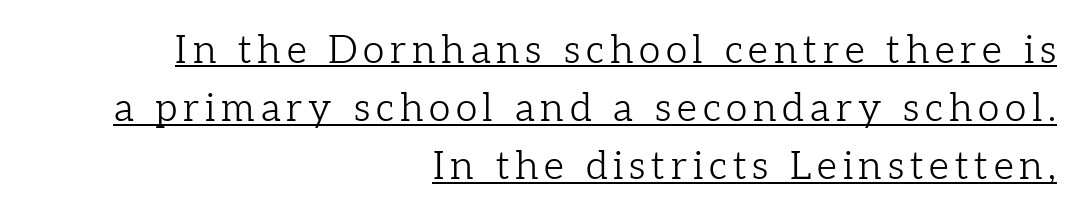
Q: Is the text bold? A: No.
Q: Is the text italic (slanted)? A: No, it is upright.
Q: Is the typeface a serif or a sans-serif typeface? A: Serif.
Q: Is the text underlined? A: Yes.
Q: How is the paragraph aligned? A: Right-aligned.
Q: Is the spacing between lines tight, normal or loose? A: Normal.
Q: Width (condensed, normal, or wide)? A: Normal.
Q: Stroke contrast? A: Low.
Q: x-height? A: Medium.
Q: Monospaced? A: No.
